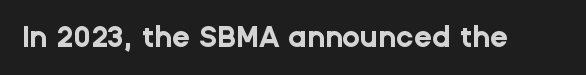
Q: Is the text bold? A: Yes.
Q: Is the text italic (slanted)? A: No, it is upright.
Q: Is the typeface a serif or a sans-serif typeface? A: Sans-serif.
Q: Is the text underlined? A: No.
Q: Is the spacing between letters normal or unusually wide? A: Normal.
Q: Width (condensed, normal, or wide)? A: Normal.
Q: Stroke contrast? A: Low.
Q: x-height? A: Medium.
Q: Monospaced? A: No.
